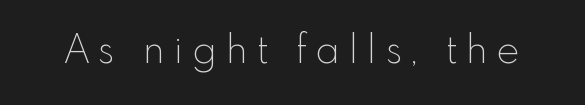
{"serif": "no", "italic": "no", "bold": "no", "weight": "thin", "width": "normal", "x_height": "small", "monospaced": "no", "underline": "no", "letter_spacing": "wide", "letter_spacing_em": 0.24, "glyph_px": 39}
